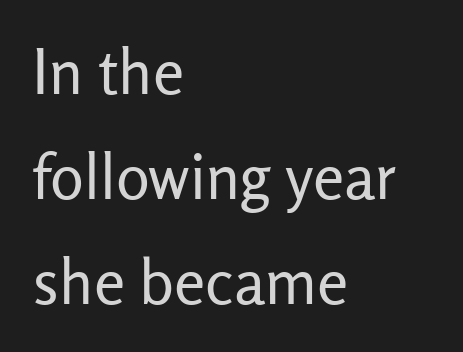
The image shows 63 px regular-weight sans-serif type, upright; set left-aligned, normal line spacing (1.67x), normal letter spacing, not underlined; low stroke contrast and a medium x-height.
